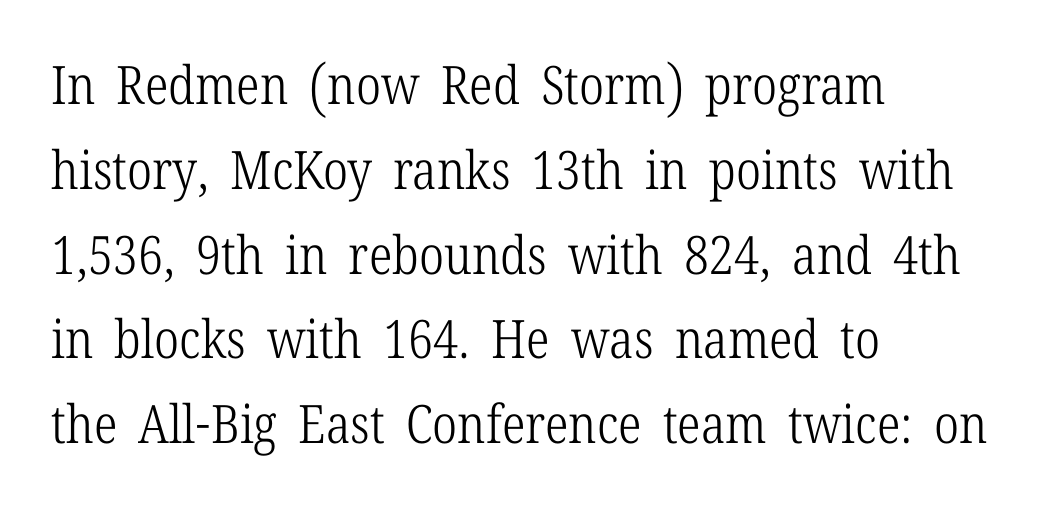
The image shows 53 px light, condensed serif type, upright; set left-aligned, normal line spacing (1.6x), normal letter spacing, not underlined; low stroke contrast and a medium x-height.
